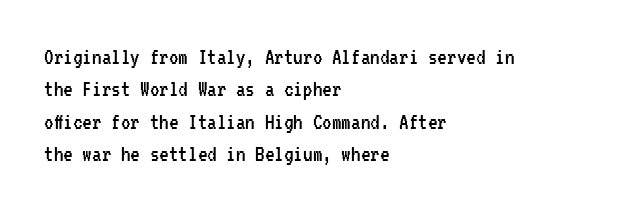
Q: Is the text bold? A: No.
Q: Is the text italic (slanted)? A: No, it is upright.
Q: Is the text underlined? A: No.
Q: How is the paragraph aligned? A: Left-aligned.
Q: Is the spacing between letters normal or unusually wide? A: Normal.
Q: Is the spacing between lines tight, normal or loose? A: Normal.
